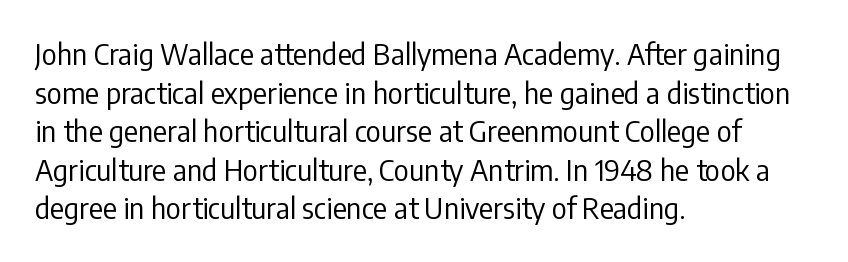
Bold? No — there's no thickening of the strokes. Does extra space separate the letters? No, they use regular spacing. Does the type have serifs? No, each stem ends abruptly. The line-height multiplier appears to be the usual default. Here the designer chose a conventional face with non-uniform glyph widths.
